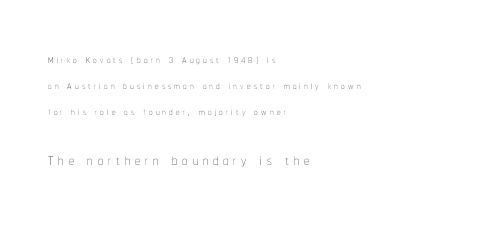
Q: Is the text bold? A: No.
Q: Is the text italic (slanted)? A: No, it is upright.
Q: Is the text underlined? A: No.
Q: How is the paragraph aligned? A: Left-aligned.
Q: Is the spacing between letters normal or unusually wide? A: Unusually wide.
Q: Which block of text is set in a larger size, the first (top) or the second (bottom)? A: The second (bottom) one.
